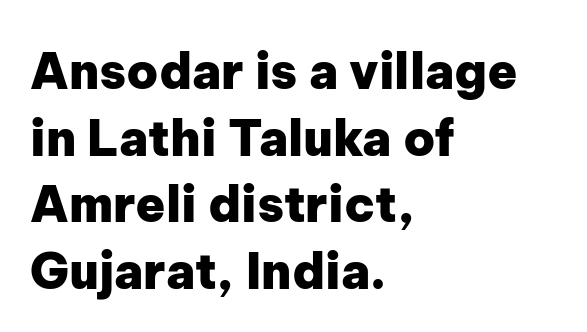
Underline: absent. A sans-serif font was chosen for this passage. Note the varied advance widths — an 'i' is clearly narrower than an 'm'. Heft: maximum for text — a bold. Default kerning and tracking; the words read as compact shapes.
